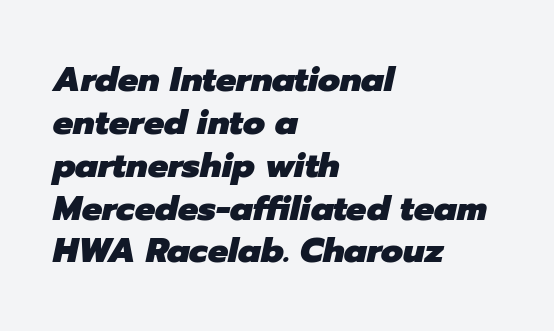
Successive baselines arrive at the customary interval. Would a proofreader flag this as italicized? Yes. Rule under the text: the space is simply empty. Left-aligned paragraph, ragged on the right. The passage shown is typed in a proportional face where columns would drift. The face used here is rendered with its standard letterfit.
